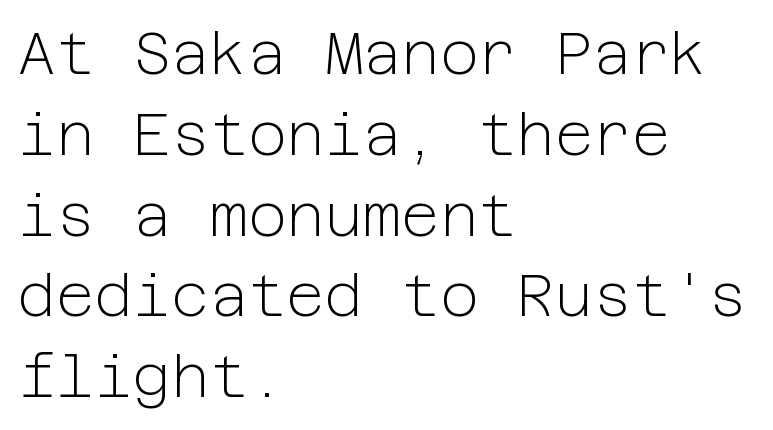
The lines in this sample share a left origin and differ only in where they stop. In terms of posture, this sample is upright. I'd call this a sans setting — the letters go barefoot. Evenly set lines give the paragraph a standard silhouette.
